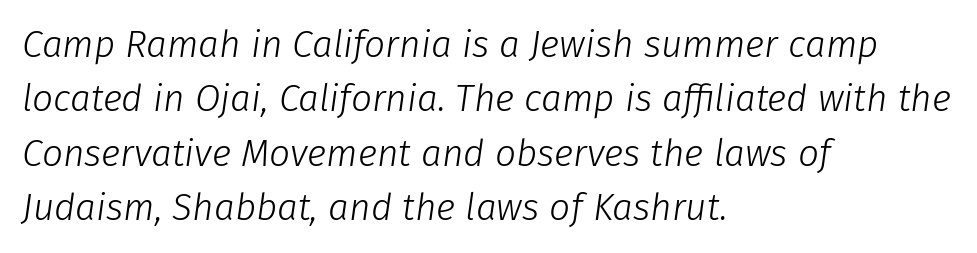
Q: Is the text bold? A: No.
Q: Is the text italic (slanted)? A: Yes, it leans right by about 8 degrees.
Q: Is the text underlined? A: No.
Q: How is the paragraph aligned? A: Left-aligned.
Q: Is the spacing between letters normal or unusually wide? A: Normal.
Q: Is the spacing between lines tight, normal or loose? A: Normal.
Q: Width (condensed, normal, or wide)? A: Normal.
Q: Stroke contrast? A: Low.
Q: x-height? A: Medium.
Q: Monospaced? A: No.
